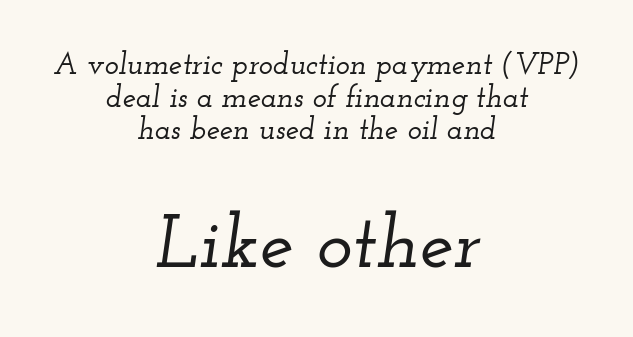
{"serif": "yes", "italic": "yes", "lean": "right", "slant_degrees": 12, "width": "wide", "stroke_contrast": "low", "x_height": "small", "monospaced": "no", "underline": "no", "align": "center", "line_spacing": "tight", "line_spacing_ratio": 1.09, "letter_spacing": "normal", "letter_spacing_em": 0.0, "larger_block": "second", "size_ratio": 2.53, "glyph_px": 76}
